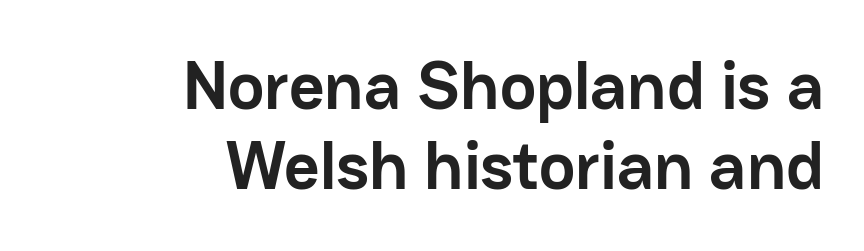
{"serif": "no", "italic": "no", "bold": "yes", "weight": "semibold", "width": "normal", "stroke_contrast": "low", "x_height": "medium", "monospaced": "no", "underline": "no", "align": "right", "line_spacing_ratio": 1.16, "letter_spacing": "normal", "letter_spacing_em": 0.0, "glyph_px": 69}
